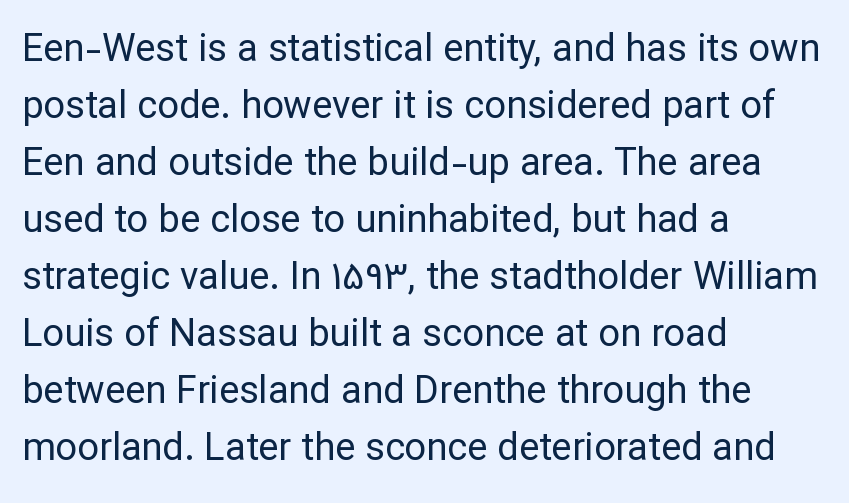
The image shows 38 px regular-weight sans-serif type, upright; set left-aligned, normal line spacing (1.5x), normal letter spacing, not underlined; low stroke contrast and a medium x-height.
